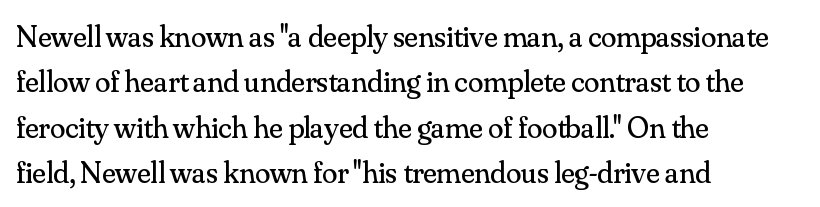
{"serif": "yes", "italic": "no", "bold": "no", "weight": "regular", "width": "normal", "stroke_contrast": "medium", "x_height": "small", "monospaced": "no", "underline": "no", "align": "left", "line_spacing": "normal", "line_spacing_ratio": 1.46, "letter_spacing": "normal", "letter_spacing_em": 0.0, "glyph_px": 31}
